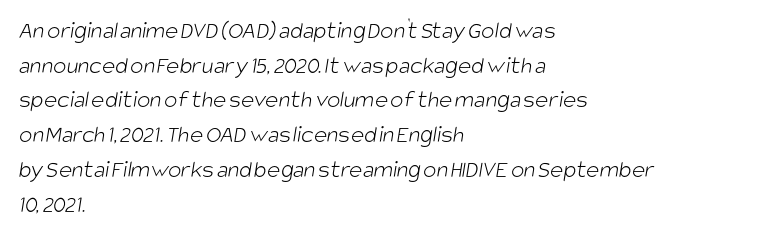
These lines keep a tight, regular rhythm from letter to letter. Quick note: underline off. This sample is left-justified, so line endings fall wherever the words run out. The cut favours lightness, reaching ordinary text weight at its darkest. Leading matches the norm, producing a regular column.
